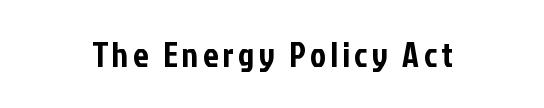
The image shows 34 px condensed sans-serif type, upright; set centered, not underlined; low stroke contrast and a medium x-height.
